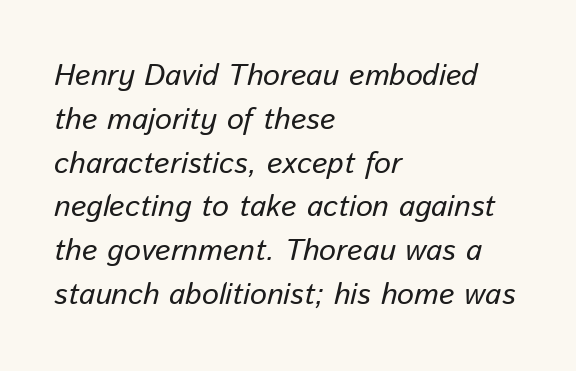
{"italic": "yes", "lean": "right", "slant_degrees": 13, "width": "normal", "stroke_contrast": "low", "x_height": "medium", "monospaced": "no", "underline": "no", "align": "left", "line_spacing": "normal", "line_spacing_ratio": 1.46, "letter_spacing": "normal", "letter_spacing_em": 0.0, "glyph_px": 30}
